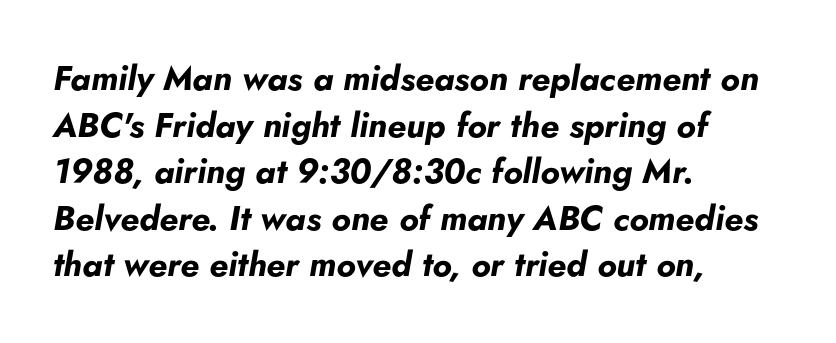
Q: Is the text bold? A: Yes.
Q: Is the text italic (slanted)? A: Yes, it leans right by about 5 degrees.
Q: Is the text underlined? A: No.
Q: How is the paragraph aligned? A: Left-aligned.
Q: Is the spacing between letters normal or unusually wide? A: Normal.
Q: Is the spacing between lines tight, normal or loose? A: Normal.
Q: Width (condensed, normal, or wide)? A: Normal.
Q: Stroke contrast? A: Low.
Q: x-height? A: Small.
Q: Monospaced? A: No.
